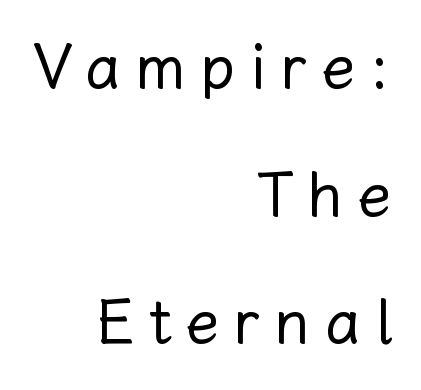
The image shows 62 px regular-weight type, upright; set right-aligned, loose line spacing (2.06x), unusually wide letter spacing (+0.23 em), not underlined; low stroke contrast and a medium x-height.
